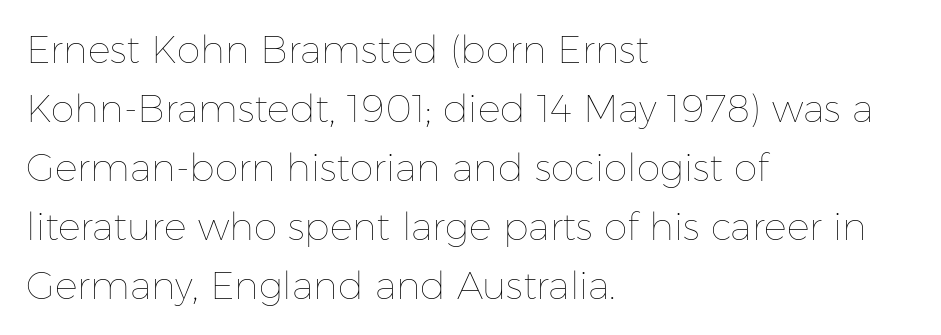
This sample has the flowing, uneven cadence of proportional lettering. Students, note that the glyphs here touch the page at normal intervals. Short and long lines alike share a common starting point at left. The words here are not underlined. Designer's note — italics off, roman on. Weight: in the light-to-regular range.
